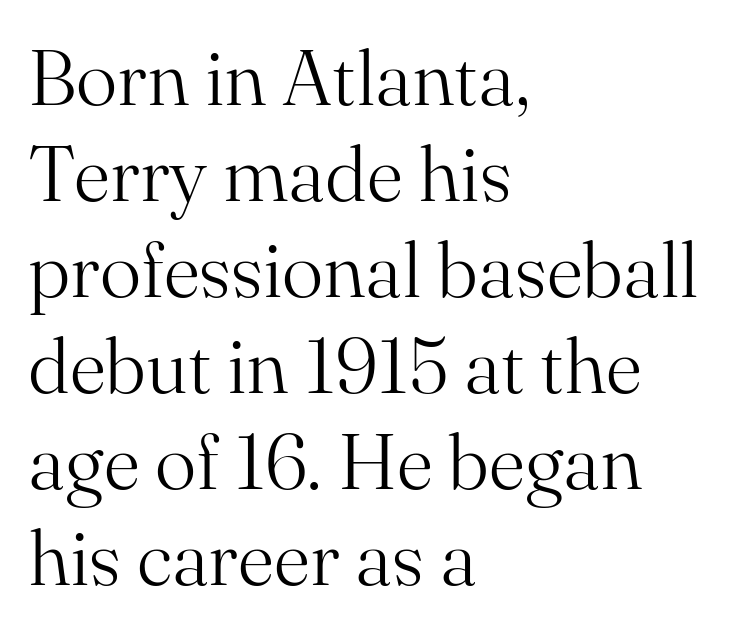
The image shows 78 px light serif type, upright; set left-aligned, line spacing 1.23x, normal letter spacing, not underlined; medium stroke contrast and a small x-height.
